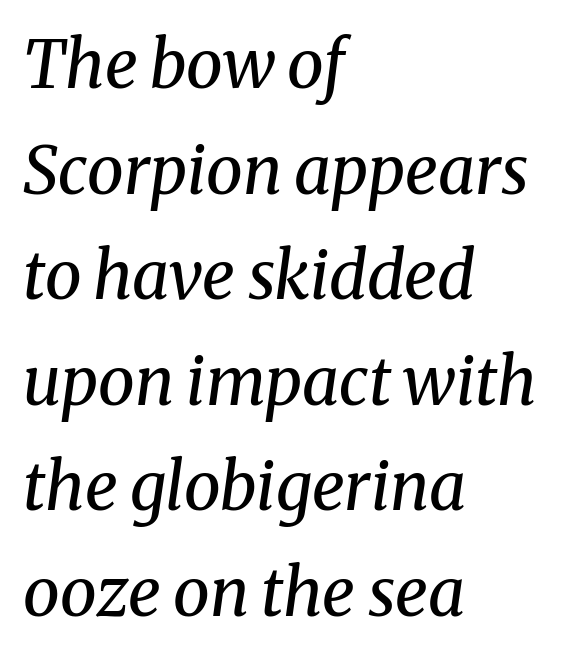
Q: Is the text bold? A: No.
Q: Is the text italic (slanted)? A: Yes, it leans right by about 8 degrees.
Q: Is the typeface a serif or a sans-serif typeface? A: Serif.
Q: Is the text underlined? A: No.
Q: How is the paragraph aligned? A: Left-aligned.
Q: Is the spacing between letters normal or unusually wide? A: Normal.
Q: Is the spacing between lines tight, normal or loose? A: Normal.
Q: Width (condensed, normal, or wide)? A: Normal.
Q: Stroke contrast? A: Medium.
Q: x-height? A: Medium.
Q: Monospaced? A: No.
